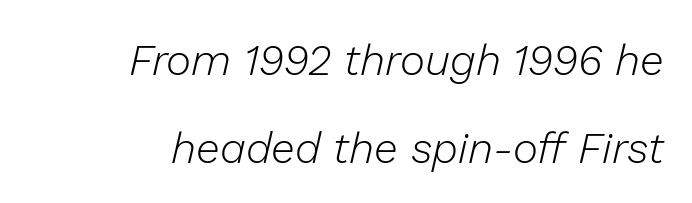
The image shows 43 px light type, italic (leaning right); set right-aligned, loose line spacing (2.04x), normal letter spacing, not underlined; low stroke contrast and a medium x-height.
